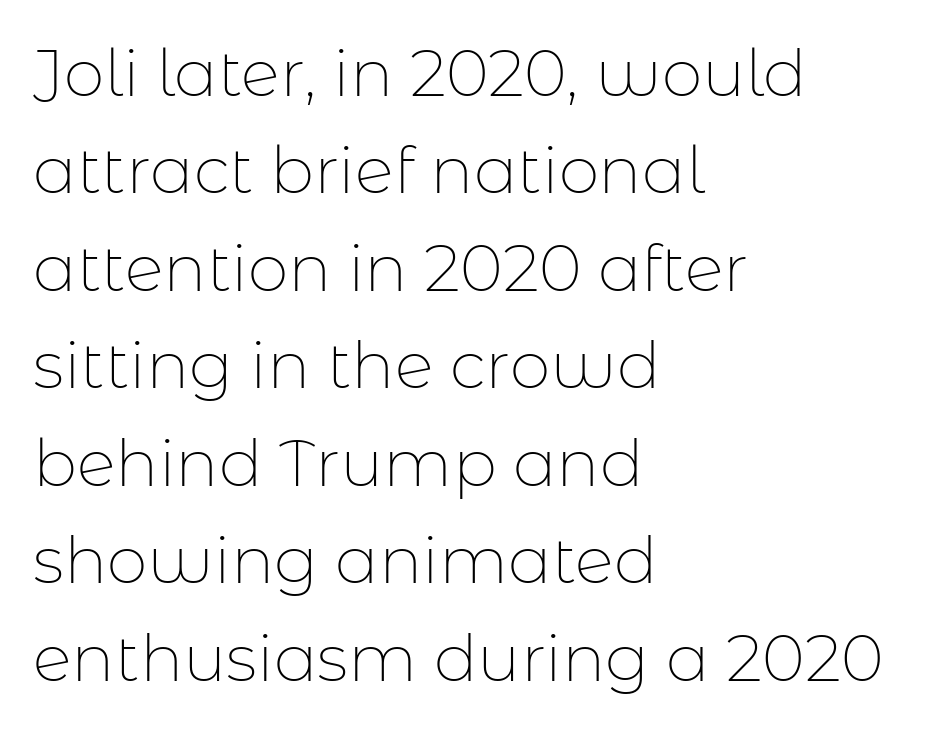
Nothing unusual about the tracking: characters are spaced as the font intends. Posture: vertical. Quick note: interline space is typical. If you drew a ruler down the left edge, every line would touch it.
